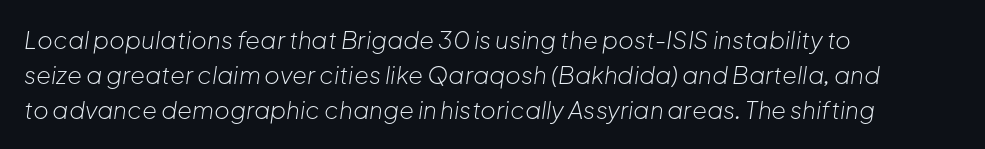
{"italic": "yes", "lean": "right", "slant_degrees": 8, "bold": "no", "underline": "no", "align": "left", "line_spacing": "normal", "line_spacing_ratio": 1.45, "letter_spacing": "normal", "letter_spacing_em": 0.0, "glyph_px": 24}
